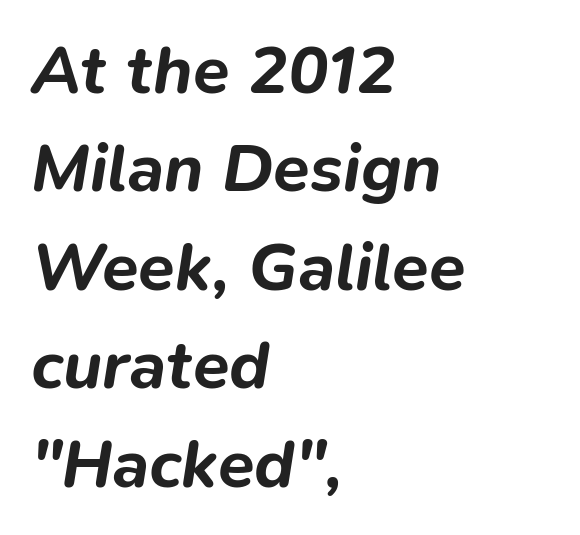
The sample has been set heavy, in full bold. Think of a printed novel: that variable character pitch is what you see here. The gap between lines stays unmarked. Notice how descenders clear the ascenders below comfortably — that's standard leading. The paragraph has a hard left edge and a soft right edge. In terms of posture, this sample is oblique.
